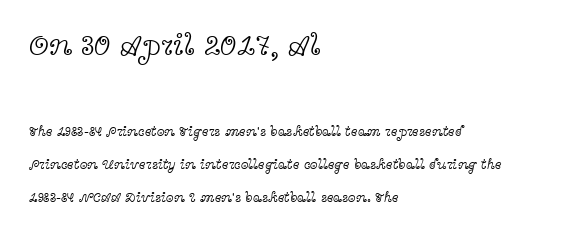
Q: Is the text bold? A: No.
Q: Is the text italic (slanted)? A: No, it is upright.
Q: Is the typeface a serif or a sans-serif typeface? A: Serif.
Q: Is the text underlined? A: No.
Q: How is the paragraph aligned? A: Left-aligned.
Q: Is the spacing between letters normal or unusually wide? A: Normal.
Q: Is the spacing between lines tight, normal or loose? A: Loose.
Q: Which block of text is set in a larger size, the first (top) or the second (bottom)? A: The first (top) one.
Q: Width (condensed, normal, or wide)? A: Wide.
Q: x-height? A: Medium.
Q: Monospaced? A: No.
